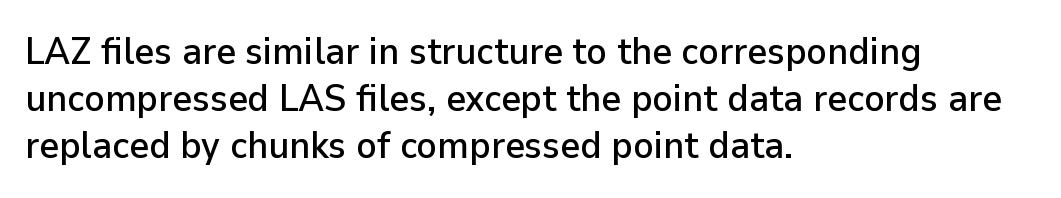
Q: Is the text italic (slanted)? A: No, it is upright.
Q: Is the typeface a serif or a sans-serif typeface? A: Sans-serif.
Q: Is the text underlined? A: No.
Q: How is the paragraph aligned? A: Left-aligned.
Q: Is the spacing between letters normal or unusually wide? A: Normal.
Q: Width (condensed, normal, or wide)? A: Normal.
Q: Stroke contrast? A: Low.
Q: x-height? A: Medium.
Q: Monospaced? A: No.
